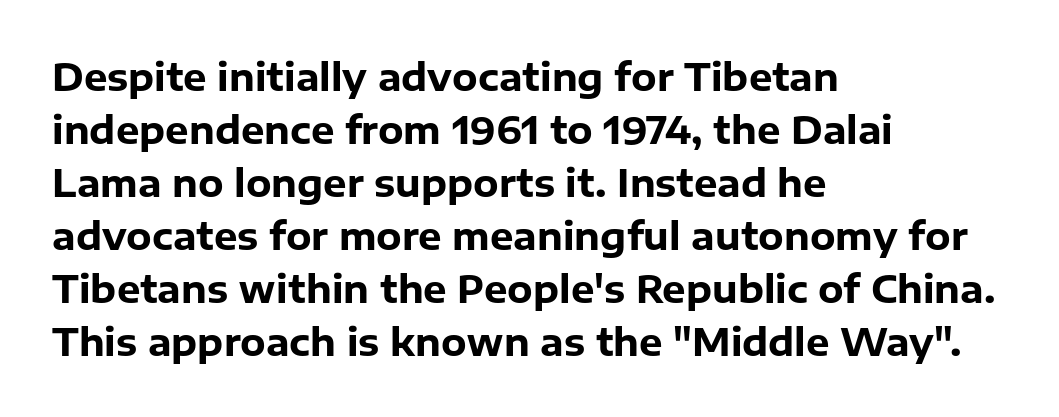
Q: Is the text bold? A: Yes.
Q: Is the text italic (slanted)? A: No, it is upright.
Q: Is the typeface a serif or a sans-serif typeface? A: Sans-serif.
Q: Is the text underlined? A: No.
Q: How is the paragraph aligned? A: Left-aligned.
Q: Is the spacing between letters normal or unusually wide? A: Normal.
Q: Is the spacing between lines tight, normal or loose? A: Normal.
Q: Width (condensed, normal, or wide)? A: Normal.
Q: Stroke contrast? A: Low.
Q: x-height? A: Medium.
Q: Monospaced? A: No.
